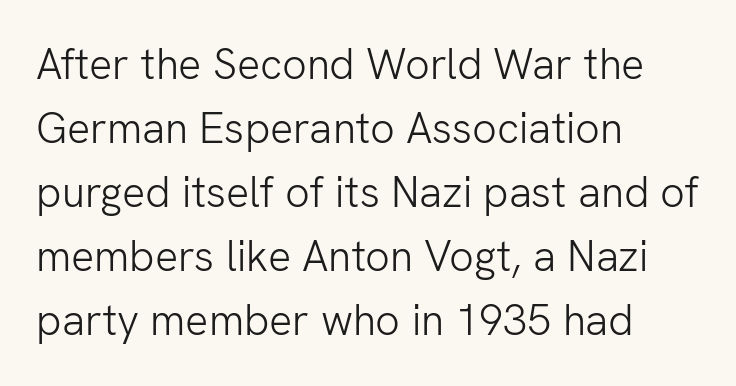
Q: Is the text bold? A: No.
Q: Is the text italic (slanted)? A: No, it is upright.
Q: Is the typeface a serif or a sans-serif typeface? A: Sans-serif.
Q: Is the text underlined? A: No.
Q: How is the paragraph aligned? A: Left-aligned.
Q: Is the spacing between letters normal or unusually wide? A: Normal.
Q: Is the spacing between lines tight, normal or loose? A: Normal.
Q: Width (condensed, normal, or wide)? A: Normal.
Q: Stroke contrast? A: Low.
Q: x-height? A: Medium.
Q: Monospaced? A: No.
